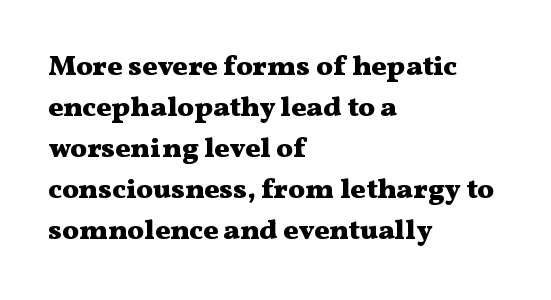
Line spacing here is normal. Horizontally, the lines are justified to the leading edge only. Character widths vary here, with narrow letters taking less room than wide ones. Notice how the stems are strictly vertical — no italics here. How heavy is the stroke? Heavy — this is a bold. The font family rendered here belongs to the serif group.
